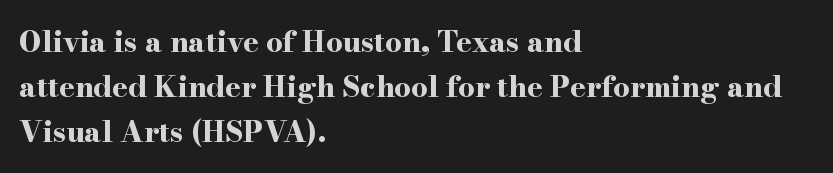
Q: Is the text bold? A: Yes.
Q: Is the text italic (slanted)? A: No, it is upright.
Q: Is the typeface a serif or a sans-serif typeface? A: Serif.
Q: Is the text underlined? A: No.
Q: How is the paragraph aligned? A: Left-aligned.
Q: Is the spacing between letters normal or unusually wide? A: Normal.
Q: Is the spacing between lines tight, normal or loose? A: Normal.
Q: Width (condensed, normal, or wide)? A: Wide.
Q: Stroke contrast? A: High.
Q: x-height? A: Small.
Q: Monospaced? A: No.
